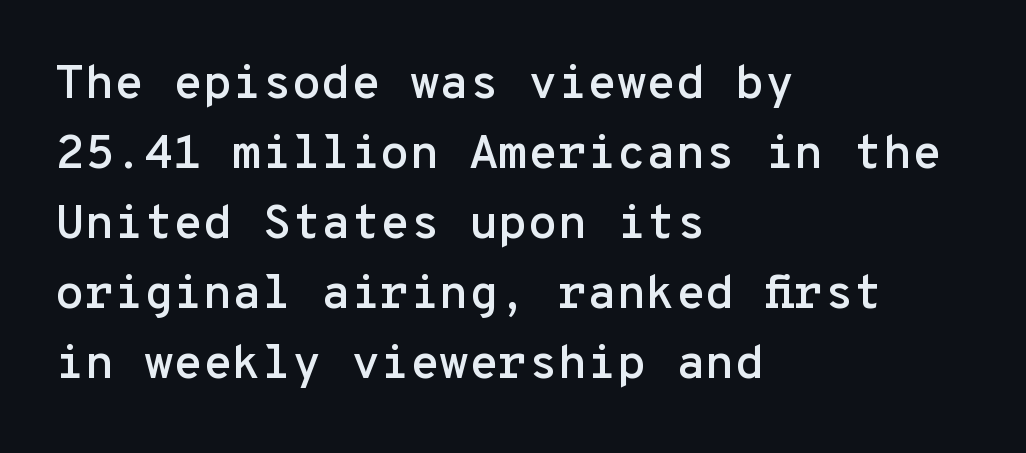
Q: Is the text italic (slanted)? A: No, it is upright.
Q: Is the typeface a serif or a sans-serif typeface? A: Sans-serif.
Q: Is the text underlined? A: No.
Q: How is the paragraph aligned? A: Left-aligned.
Q: Is the spacing between letters normal or unusually wide? A: Normal.
Q: Is the spacing between lines tight, normal or loose? A: Normal.
Q: Width (condensed, normal, or wide)? A: Normal.
Q: Stroke contrast? A: Low.
Q: x-height? A: Medium.
Q: Monospaced? A: Yes.
